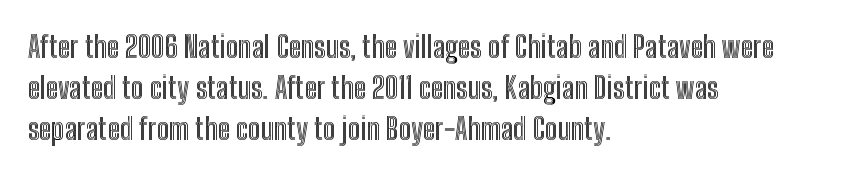
{"italic": "no", "width": "condensed", "x_height": "medium", "monospaced": "no", "underline": "no", "align": "left", "line_spacing": "normal", "line_spacing_ratio": 1.37, "letter_spacing": "normal", "letter_spacing_em": 0.0, "glyph_px": 30}
